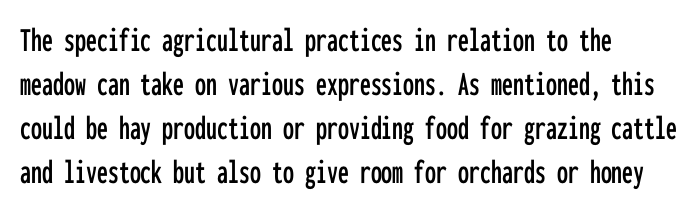
Q: Is the text italic (slanted)? A: No, it is upright.
Q: Is the typeface a serif or a sans-serif typeface? A: Sans-serif.
Q: Is the text underlined? A: No.
Q: How is the paragraph aligned? A: Left-aligned.
Q: Is the spacing between letters normal or unusually wide? A: Normal.
Q: Is the spacing between lines tight, normal or loose? A: Normal.
Q: Width (condensed, normal, or wide)? A: Condensed.
Q: Stroke contrast? A: Low.
Q: x-height? A: Medium.
Q: Monospaced? A: Yes.
